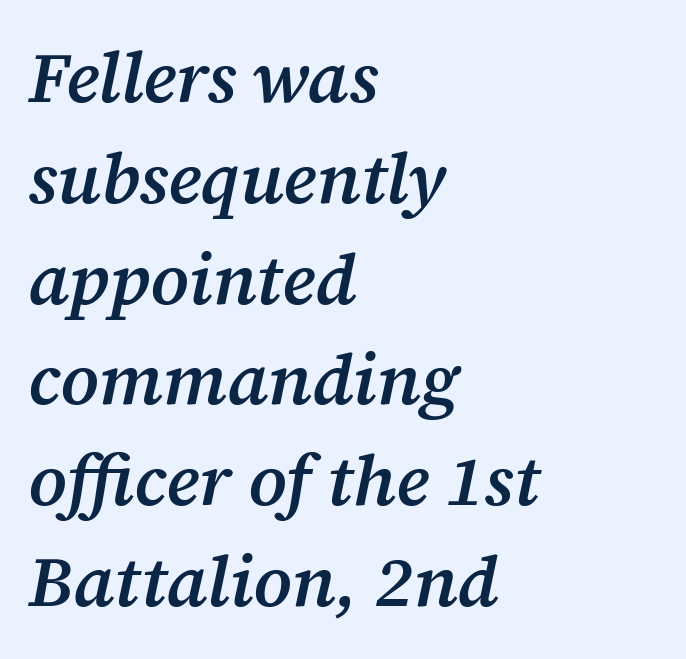
Q: Is the text bold? A: Semi-bold.
Q: Is the text italic (slanted)? A: Yes, it leans right by about 12 degrees.
Q: Is the typeface a serif or a sans-serif typeface? A: Serif.
Q: Is the text underlined? A: No.
Q: How is the paragraph aligned? A: Left-aligned.
Q: Is the spacing between letters normal or unusually wide? A: Normal.
Q: Is the spacing between lines tight, normal or loose? A: Normal.
Q: Width (condensed, normal, or wide)? A: Normal.
Q: Stroke contrast? A: Medium.
Q: x-height? A: Medium.
Q: Monospaced? A: No.
